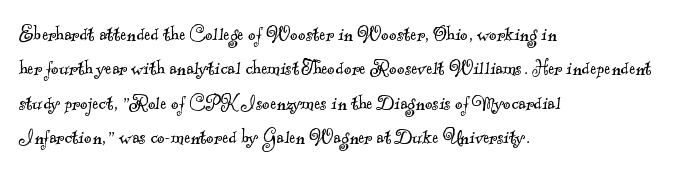
The image shows 23 px text type; set left-aligned, normal line spacing (1.5x), normal letter spacing, not underlined.
